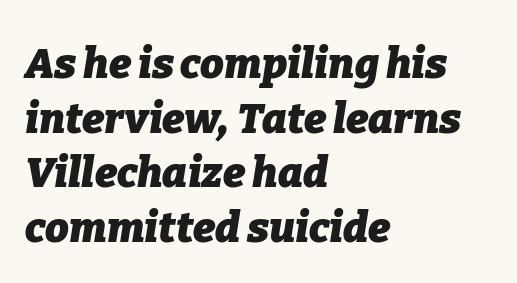
Q: Is the text bold? A: Yes.
Q: Is the text italic (slanted)? A: Yes, it leans right by about 9 degrees.
Q: Is the text underlined? A: No.
Q: How is the paragraph aligned? A: Left-aligned.
Q: Is the spacing between letters normal or unusually wide? A: Normal.
Q: Is the spacing between lines tight, normal or loose? A: Normal.
Q: Width (condensed, normal, or wide)? A: Normal.
Q: Stroke contrast? A: Low.
Q: x-height? A: Medium.
Q: Monospaced? A: No.
